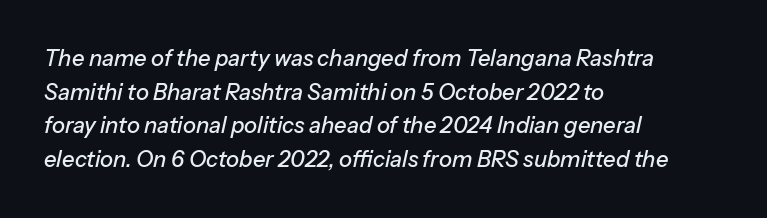
The image shows 22 px text type, italic (leaning right); set left-aligned, normal line spacing (1.53x), normal letter spacing, not underlined.
